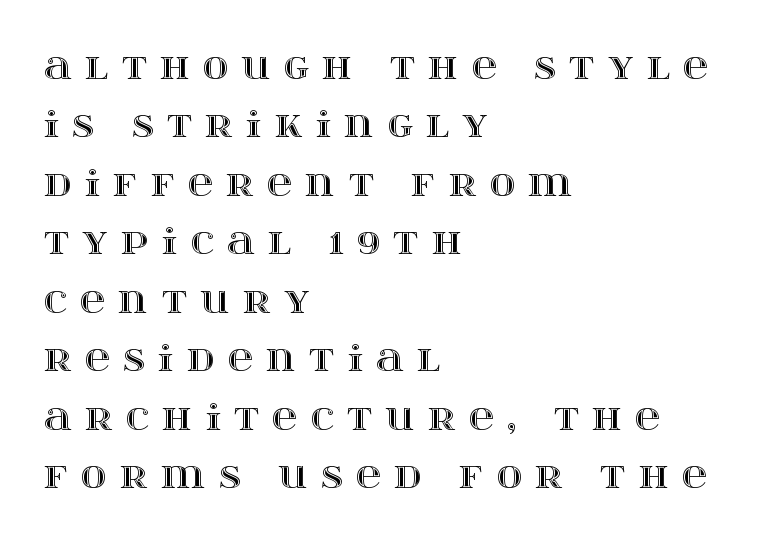
{"italic": "no", "width": "wide", "x_height": "large", "monospaced": "no", "underline": "no", "align": "left", "line_spacing": "normal", "line_spacing_ratio": 1.67, "letter_spacing": "wide", "letter_spacing_em": 0.38, "glyph_px": 35}
